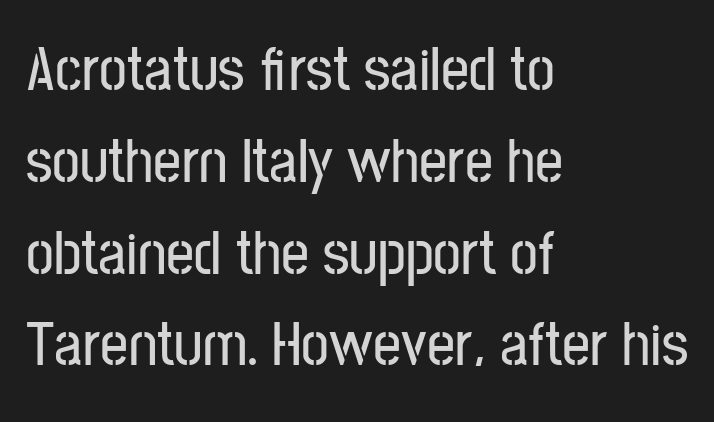
The image shows 62 px condensed sans-serif type, upright; set left-aligned, normal line spacing (1.48x), normal letter spacing, not underlined; low stroke contrast and a medium x-height.
